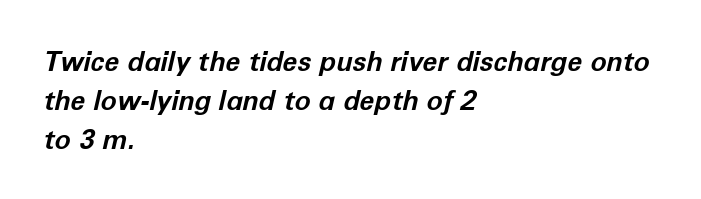
{"italic": "yes", "lean": "right", "slant_degrees": 12, "bold": "yes", "underline": "no", "align": "left", "line_spacing": "normal", "line_spacing_ratio": 1.45, "letter_spacing": "normal", "letter_spacing_em": 0.0, "glyph_px": 27}
